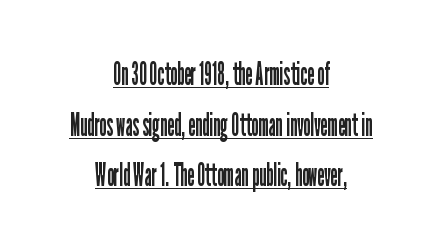
Q: Is the text bold? A: No.
Q: Is the text italic (slanted)? A: No, it is upright.
Q: Is the typeface a serif or a sans-serif typeface? A: Sans-serif.
Q: Is the text underlined? A: Yes.
Q: How is the paragraph aligned? A: Centered.
Q: Is the spacing between letters normal or unusually wide? A: Normal.
Q: Is the spacing between lines tight, normal or loose? A: Normal.
Q: Width (condensed, normal, or wide)? A: Condensed.
Q: Stroke contrast? A: Low.
Q: x-height? A: Medium.
Q: Monospaced? A: No.
